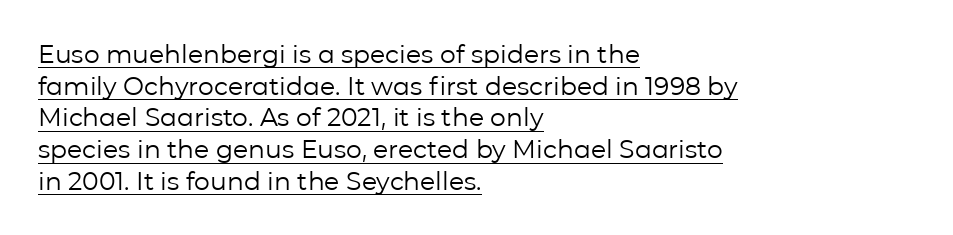
{"italic": "no", "bold": "no", "underline": "yes", "align": "left", "line_spacing": "normal", "line_spacing_ratio": 1.27, "letter_spacing": "normal", "letter_spacing_em": 0.0, "glyph_px": 25}
